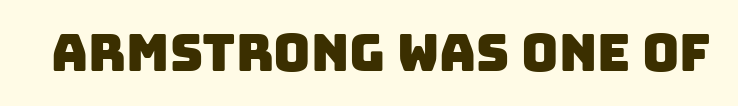
The image shows 51 px sans-serif type; set normal letter spacing, not underlined; low stroke contrast and a large x-height.
